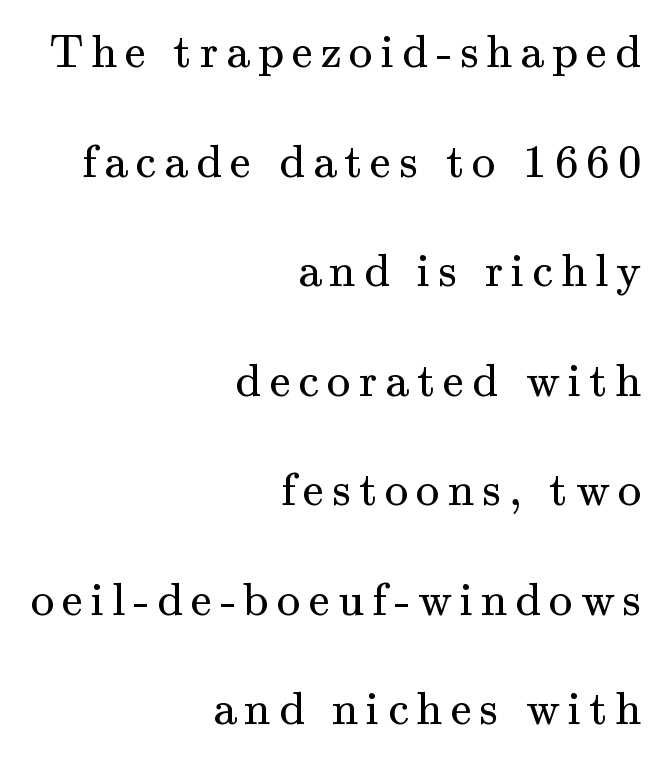
The type family on display is of the serif kind. Notice the wide empty band between every row — that's loose leading. Posture: upright roman. Here the designer chose a conventional face with non-uniform glyph widths. The lines are quadded right. The characters are drawn with everyday or finer stroke widths.
